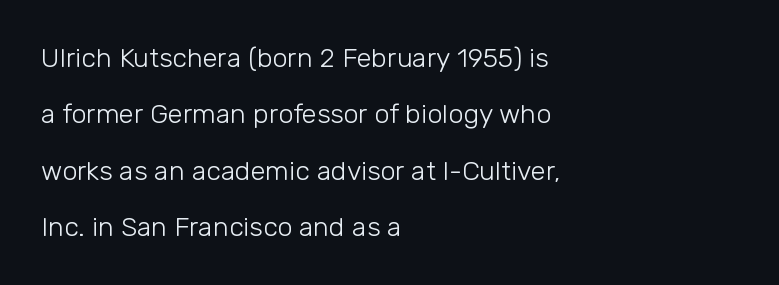
There is no visible air inserted between adjacent glyphs. The passage shown is not underscored anywhere. No chunkiness to these letters — they're not bold. Do the letters lean? They stand straight. In CSS terms this would be text-align: left. Airy leading.
